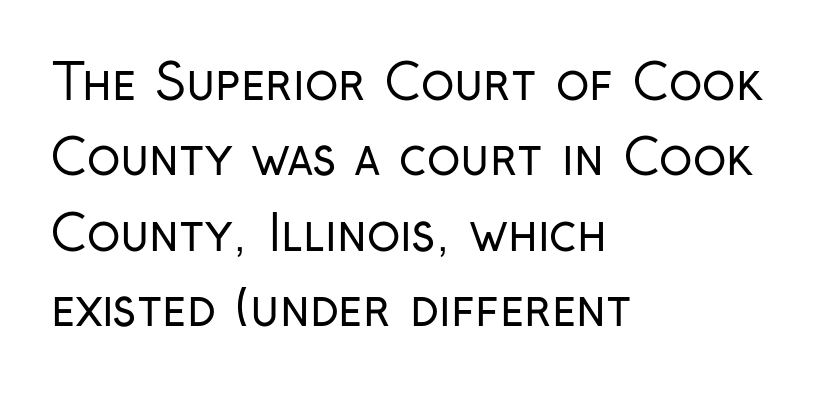
The typesetter chose a ragged-right arrangement here. Classification — sans serif. Compared with a typical body face, this is equally light or lighter still. Posture: vertical. No word sits above an underline. Each letter keeps its own natural width here, so spacing adapts to shape.
